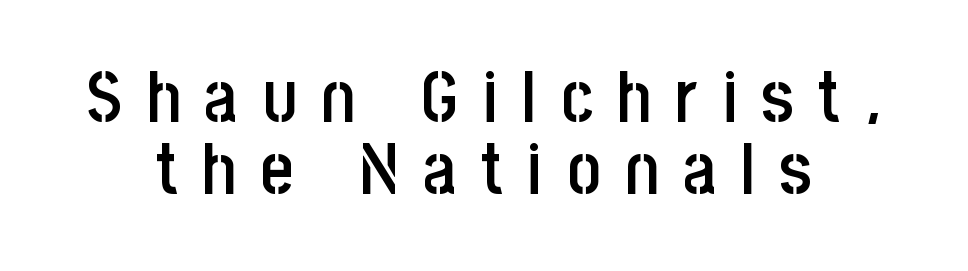
{"serif": "no", "italic": "no", "bold": "semi", "weight": "semibold", "width": "condensed", "stroke_contrast": "low", "x_height": "large", "monospaced": "no", "underline": "no", "align": "center", "line_spacing": "tight", "line_spacing_ratio": 1.0, "letter_spacing": "wide", "letter_spacing_em": 0.34, "glyph_px": 72}
